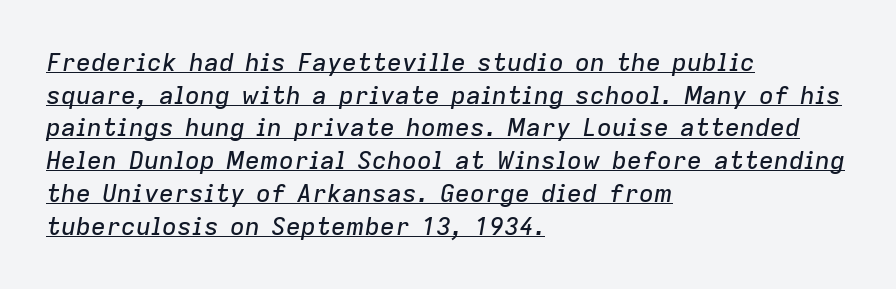
The image shows 25 px text type, italic (leaning right); set left-aligned, normal line spacing (1.31x), normal letter spacing, underlined.
